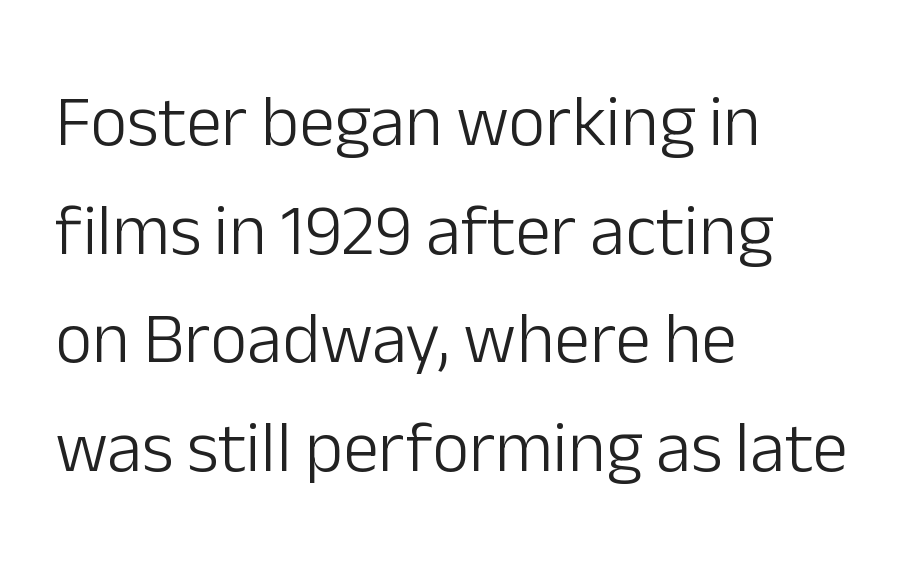
The image shows 72 px light sans-serif type, upright; set left-aligned, normal line spacing (1.51x), normal letter spacing, not underlined; low stroke contrast and a medium x-height.
